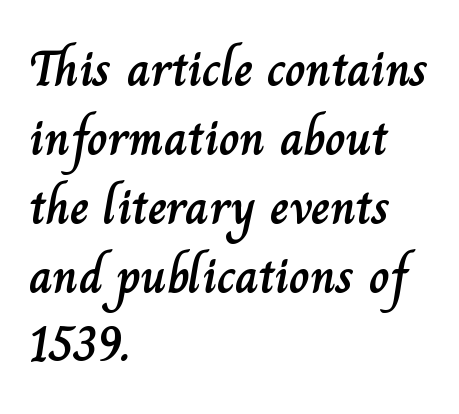
Q: Is the text italic (slanted)? A: Yes.
Q: Is the text underlined? A: No.
Q: How is the paragraph aligned? A: Left-aligned.
Q: Is the spacing between letters normal or unusually wide? A: Normal.
Q: Is the spacing between lines tight, normal or loose? A: Normal.
Q: Width (condensed, normal, or wide)? A: Normal.
Q: Stroke contrast? A: Low.
Q: x-height? A: Small.
Q: Monospaced? A: No.
